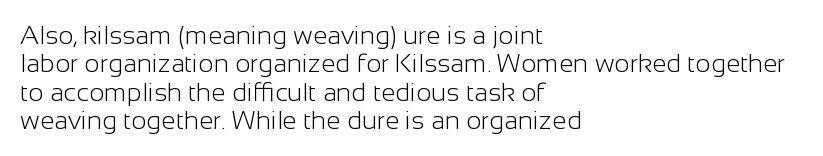
{"italic": "no", "bold": "no", "underline": "no", "align": "left", "line_spacing": "tight", "line_spacing_ratio": 1.09, "letter_spacing": "normal", "letter_spacing_em": 0.0, "glyph_px": 26}
